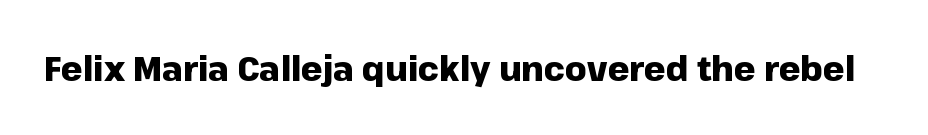
The image shows 34 px heavy sans-serif type, upright; set normal letter spacing, not underlined; low stroke contrast and a medium x-height.
